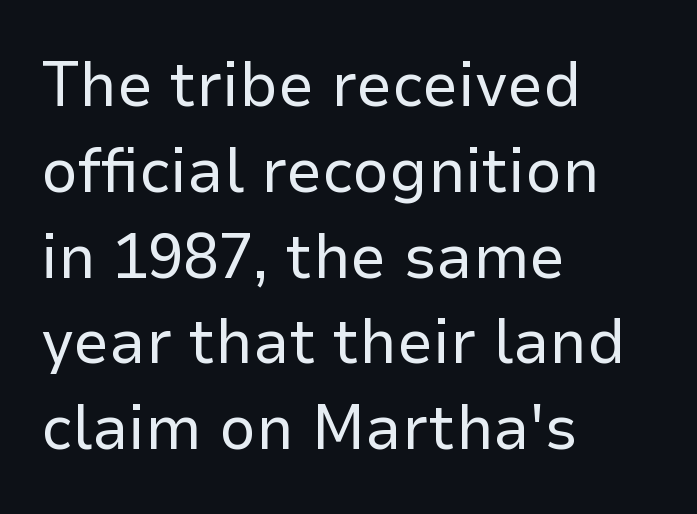
{"serif": "no", "italic": "no", "bold": "no", "weight": "regular", "width": "normal", "stroke_contrast": "low", "x_height": "medium", "monospaced": "no", "underline": "no", "align": "left", "line_spacing": "normal", "line_spacing_ratio": 1.34, "letter_spacing": "normal", "letter_spacing_em": 0.0, "glyph_px": 64}
